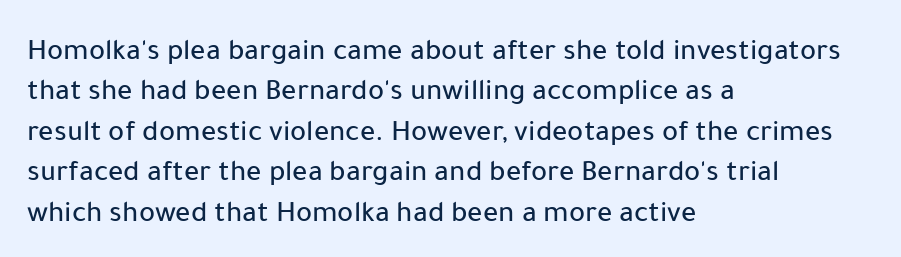
Q: Is the text italic (slanted)? A: No, it is upright.
Q: Is the typeface a serif or a sans-serif typeface? A: Sans-serif.
Q: Is the text underlined? A: No.
Q: How is the paragraph aligned? A: Left-aligned.
Q: Is the spacing between letters normal or unusually wide? A: Normal.
Q: Is the spacing between lines tight, normal or loose? A: Normal.
Q: Width (condensed, normal, or wide)? A: Normal.
Q: Stroke contrast? A: Low.
Q: x-height? A: Medium.
Q: Monospaced? A: No.
